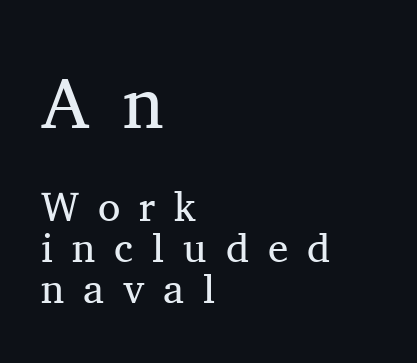
Is this a heavy cut? Hardly; it is regular or lighter. Between these two stacked blocks, the higher one wins on size. The line-height multiplier appears low, near solid setting. The letters advance in unequal steps, a hallmark of proportional type.
